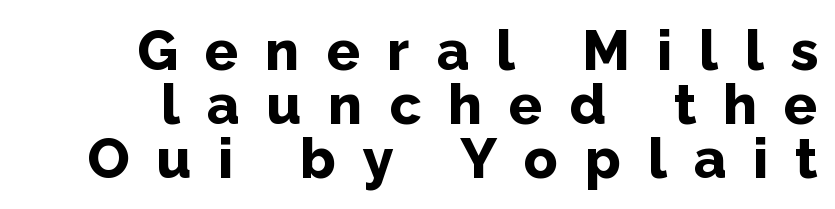
{"serif": "no", "italic": "no", "bold": "yes", "weight": "bold", "width": "normal", "stroke_contrast": "low", "x_height": "medium", "monospaced": "no", "underline": "no", "line_spacing": "tight", "line_spacing_ratio": 0.96, "letter_spacing": "wide", "letter_spacing_em": 0.48, "glyph_px": 56}
